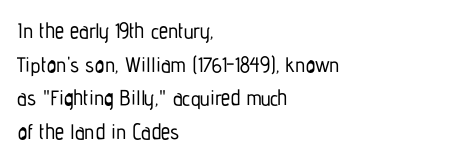
Q: Is the text italic (slanted)? A: No, it is upright.
Q: Is the text underlined? A: No.
Q: How is the paragraph aligned? A: Left-aligned.
Q: Is the spacing between letters normal or unusually wide? A: Normal.
Q: Is the spacing between lines tight, normal or loose? A: Normal.
